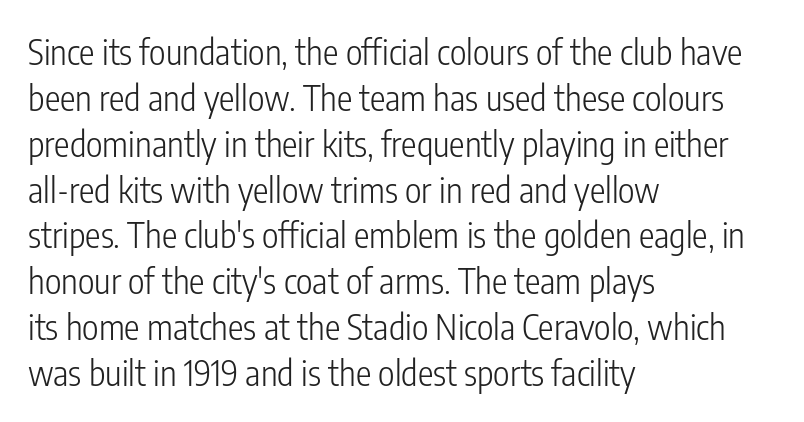
Does the copy run flush right? No — it runs flush left. On a weight scale, this lands at 450 or below. Tracking here is standard; glyphs follow each other at the usual distance. Line spacing here is normal. Ascenders rise straight up at ninety degrees.
